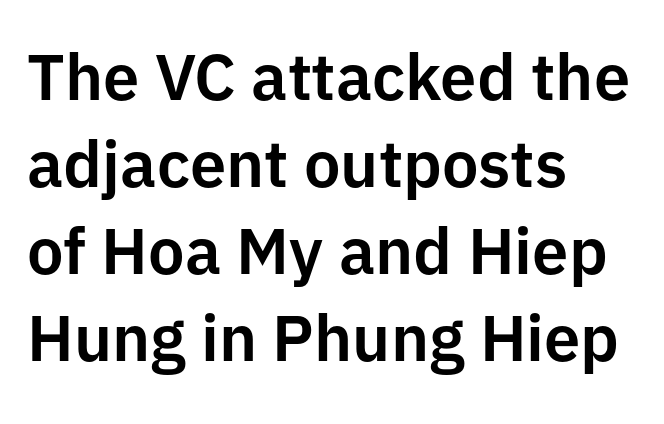
Q: Is the text italic (slanted)? A: No, it is upright.
Q: Is the typeface a serif or a sans-serif typeface? A: Sans-serif.
Q: Is the text underlined? A: No.
Q: How is the paragraph aligned? A: Left-aligned.
Q: Is the spacing between letters normal or unusually wide? A: Normal.
Q: Is the spacing between lines tight, normal or loose? A: Normal.
Q: Width (condensed, normal, or wide)? A: Normal.
Q: Stroke contrast? A: Low.
Q: x-height? A: Medium.
Q: Monospaced? A: No.
